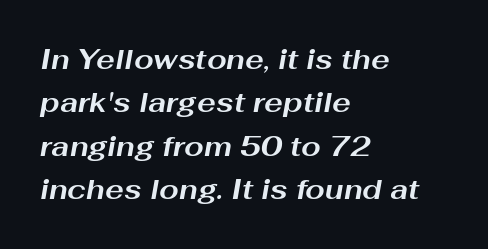
{"italic": "yes", "lean": "right", "slant_degrees": 10, "bold": "yes", "weight": "bold", "width": "wide", "stroke_contrast": "medium", "x_height": "medium", "monospaced": "no", "underline": "no", "align": "left", "line_spacing": "normal", "line_spacing_ratio": 1.55, "letter_spacing": "normal", "letter_spacing_em": 0.0, "glyph_px": 28}
